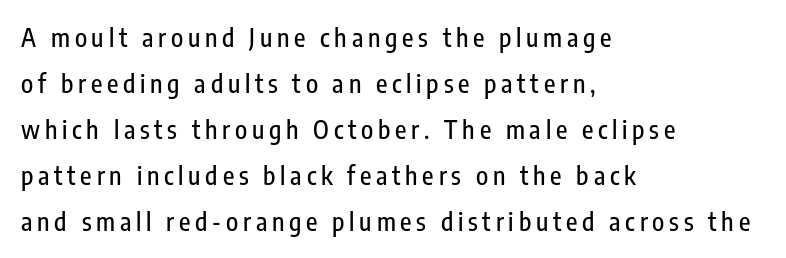
The image shows 25 px text type, upright; set left-aligned, line spacing 1.84x, not underlined.
